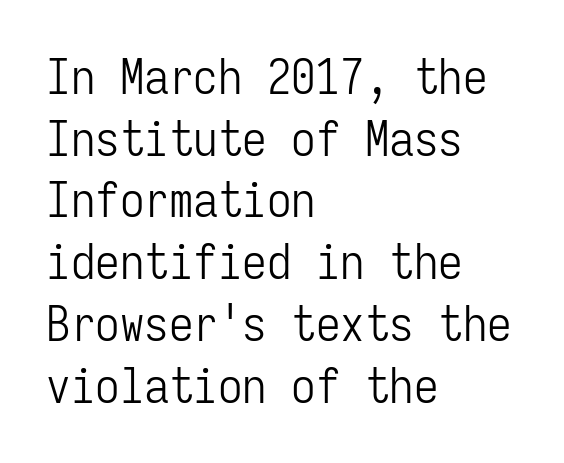
Which margin do the lines hug? The left one — the right edge is uneven. These lines sit exactly where default settings would place them. The tracking reads as untouched default to a designer's eye. No letter is thick-stroked: the sample isn't bold. Does the type have serifs? No, each stem ends abruptly. Unlike italic type, these characters show no tilt at all.
